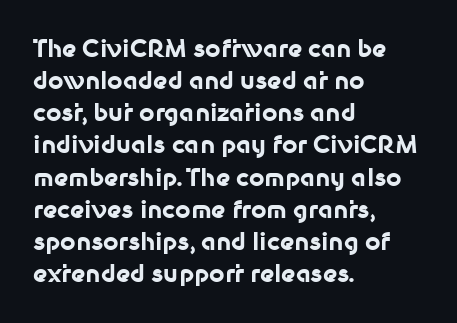
Heavy-handed strokes throughout: this text is bold. Ordinary non-slanted type is in use. The text block is weighted toward the left margin, trailing off unevenly rightward. Students, observe: this is what conventionally led text looks like. Students, note that the glyphs here touch the page at normal intervals. The words here are not underlined.
